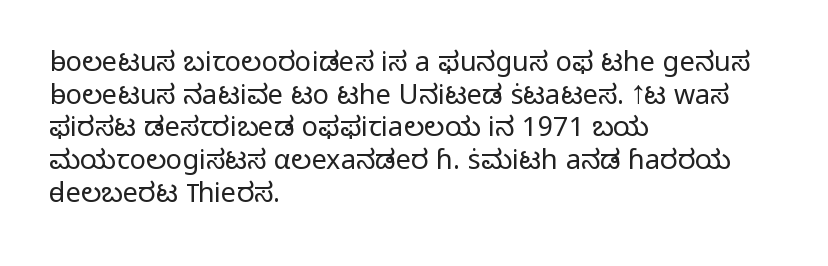
What stands out about the letter spacing? Nothing — it is the standard amount. This is not heavy type; no bold has been used. Just letters on the line, the space beneath them empty. Notice how the stems are strictly vertical — no italics here. This rendering uses left alignment, leaving the right contour irregular.
